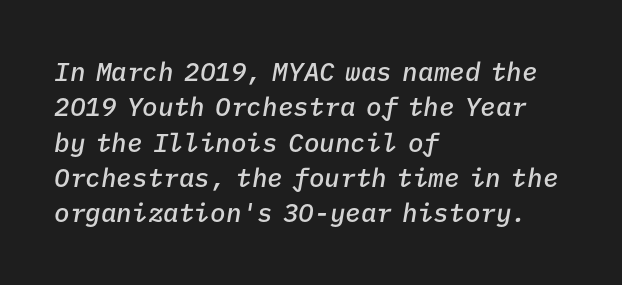
The setting favours the left margin, as ordinary paragraphs usually do. The line texture is even and compact thanks to regular tracking. Evenly set lines give the paragraph a standard silhouette. These lines were composed using italics. The strokes are fattened partway — semibold, not bold.
